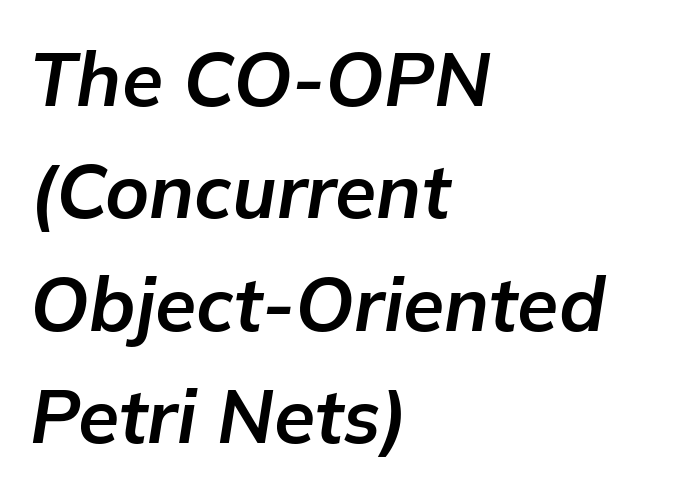
{"italic": "yes", "lean": "right", "slant_degrees": 9, "bold": "yes", "weight": "bold", "width": "normal", "stroke_contrast": "low", "x_height": "medium", "monospaced": "no", "underline": "no", "align": "left", "line_spacing": "normal", "line_spacing_ratio": 1.5, "letter_spacing": "normal", "letter_spacing_em": 0.0, "glyph_px": 75}
